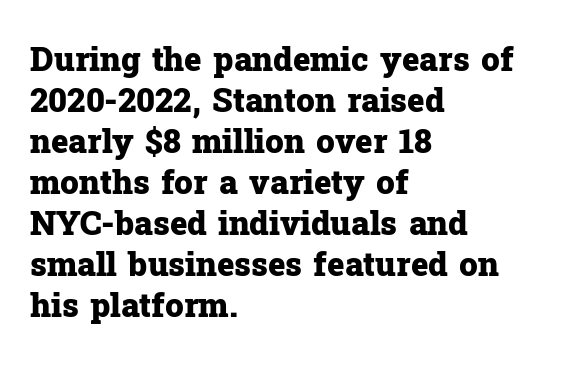
Q: Is the text bold? A: Yes.
Q: Is the text italic (slanted)? A: No, it is upright.
Q: Is the typeface a serif or a sans-serif typeface? A: Serif.
Q: Is the text underlined? A: No.
Q: How is the paragraph aligned? A: Left-aligned.
Q: Is the spacing between letters normal or unusually wide? A: Normal.
Q: Width (condensed, normal, or wide)? A: Normal.
Q: Stroke contrast? A: Low.
Q: x-height? A: Medium.
Q: Monospaced? A: No.
